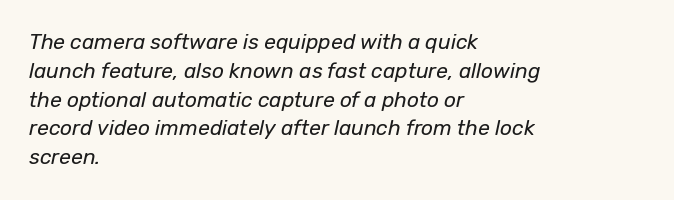
{"italic": "yes", "lean": "right", "slant_degrees": 12, "bold": "no", "underline": "no", "align": "left", "line_spacing": "normal", "line_spacing_ratio": 1.37, "letter_spacing": "normal", "letter_spacing_em": 0.0, "glyph_px": 21}
